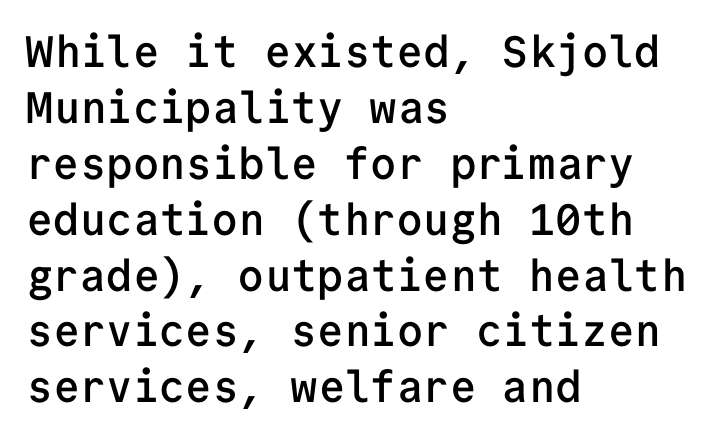
This rendering features lettering with no underline. It's the straight-up-and-down kind of type. A normal amount of white space separates one row of letters from the next. Observe the ordinary spacing: letters are neighbours, not strangers.
